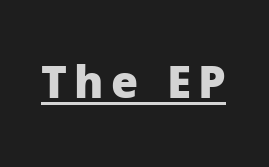
Q: Is the text bold? A: Yes.
Q: Is the text italic (slanted)? A: No, it is upright.
Q: Is the typeface a serif or a sans-serif typeface? A: Sans-serif.
Q: Is the text underlined? A: Yes.
Q: Width (condensed, normal, or wide)? A: Normal.
Q: Stroke contrast? A: Low.
Q: x-height? A: Medium.
Q: Monospaced? A: No.
